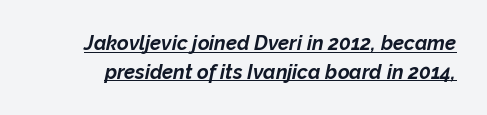
{"italic": "yes", "lean": "right", "slant_degrees": 12, "bold": "yes", "underline": "yes", "line_spacing": "normal", "line_spacing_ratio": 1.43, "letter_spacing": "normal", "letter_spacing_em": 0.0, "glyph_px": 20}
